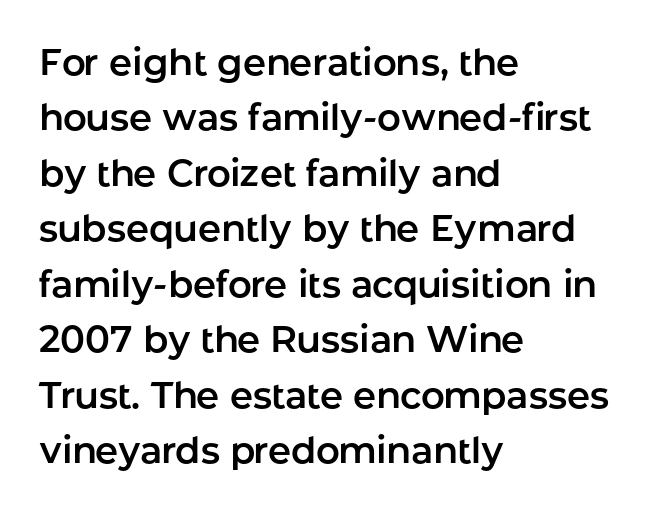
These lines are rendered in a variable-pitch font. A student would call this left alignment; a typographer would say flush left, rag right. Check under the words: just untouched page. The rows are spaced the way most documents space them.
